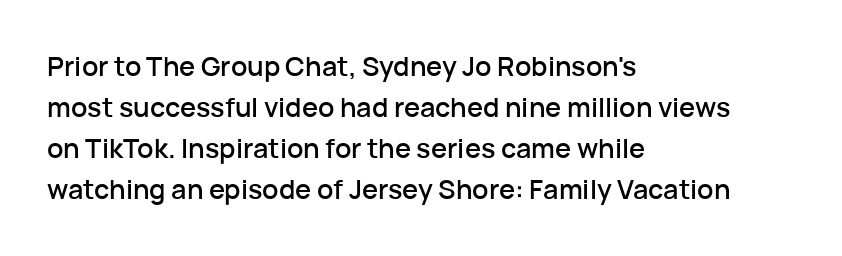
Q: Is the text italic (slanted)? A: No, it is upright.
Q: Is the text underlined? A: No.
Q: How is the paragraph aligned? A: Left-aligned.
Q: Is the spacing between letters normal or unusually wide? A: Normal.
Q: Is the spacing between lines tight, normal or loose? A: Normal.
